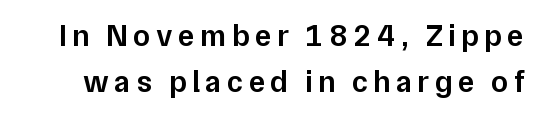
Q: Is the text bold? A: Semi-bold.
Q: Is the text italic (slanted)? A: No, it is upright.
Q: Is the typeface a serif or a sans-serif typeface? A: Sans-serif.
Q: Is the text underlined? A: No.
Q: Is the spacing between lines tight, normal or loose? A: Normal.
Q: Width (condensed, normal, or wide)? A: Normal.
Q: Stroke contrast? A: Low.
Q: x-height? A: Medium.
Q: Monospaced? A: No.
